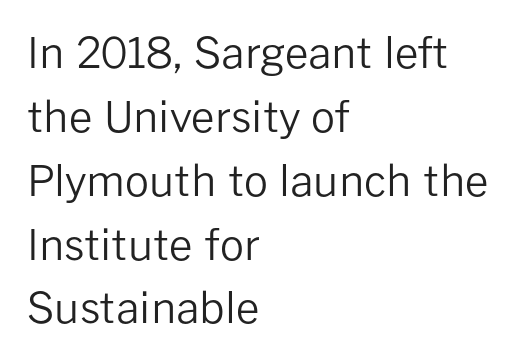
The image shows 42 px regular-weight sans-serif type, upright; set left-aligned, normal line spacing (1.52x), normal letter spacing, not underlined; low stroke contrast and a medium x-height.
